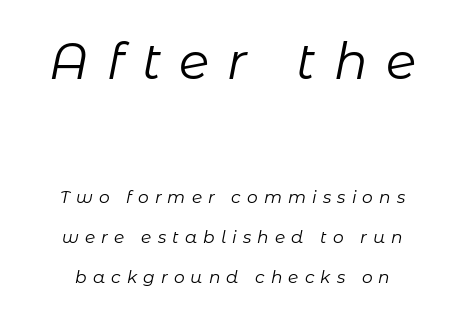
Q: Is the text bold? A: No.
Q: Is the text italic (slanted)? A: Yes, it leans right by about 11 degrees.
Q: Is the text underlined? A: No.
Q: How is the paragraph aligned? A: Centered.
Q: Is the spacing between letters normal or unusually wide? A: Unusually wide.
Q: Is the spacing between lines tight, normal or loose? A: Loose.
Q: Which block of text is set in a larger size, the first (top) or the second (bottom)? A: The first (top) one.
Q: Width (condensed, normal, or wide)? A: Normal.
Q: Stroke contrast? A: Low.
Q: x-height? A: Medium.
Q: Monospaced? A: No.
